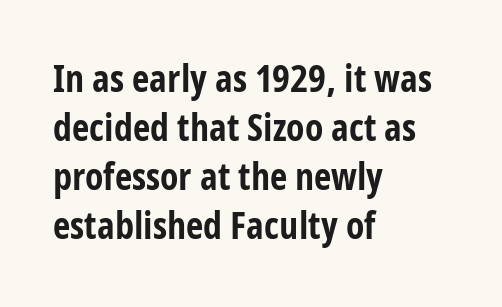
{"serif": "no", "italic": "no", "bold": "yes", "weight": "bold", "width": "condensed", "stroke_contrast": "low", "x_height": "medium", "monospaced": "no", "underline": "no", "align": "left", "line_spacing": "normal", "line_spacing_ratio": 1.29, "letter_spacing": "normal", "letter_spacing_em": 0.0, "glyph_px": 38}
